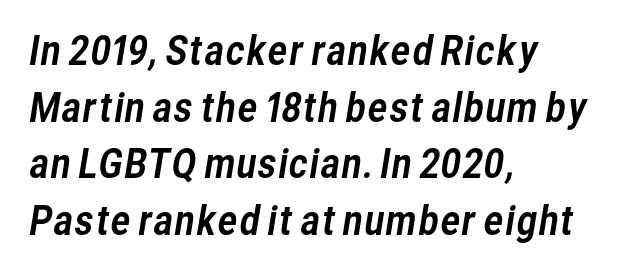
{"serif": "no", "width": "normal", "stroke_contrast": "low", "x_height": "medium", "monospaced": "no", "underline": "no", "align": "left", "line_spacing": "normal", "line_spacing_ratio": 1.45, "letter_spacing": "normal", "letter_spacing_em": 0.0, "glyph_px": 39}
